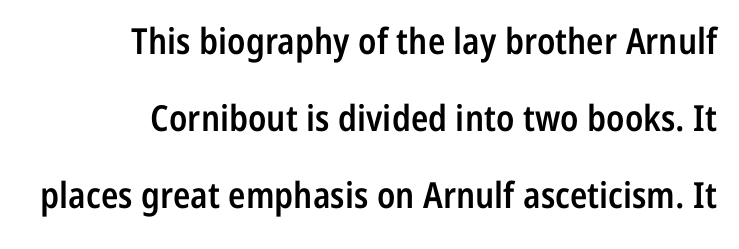
The image shows 36 px semibold, condensed sans-serif type, upright; set right-aligned, loose line spacing (2.14x), normal letter spacing, not underlined; low stroke contrast and a medium x-height.
